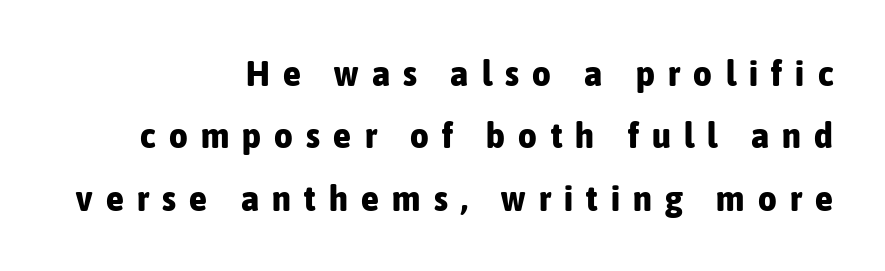
{"serif": "no", "italic": "no", "bold": "yes", "weight": "bold", "width": "condensed", "stroke_contrast": "low", "x_height": "medium", "monospaced": "no", "underline": "no", "align": "right", "line_spacing_ratio": 1.73, "letter_spacing": "wide", "letter_spacing_em": 0.37, "glyph_px": 36}
